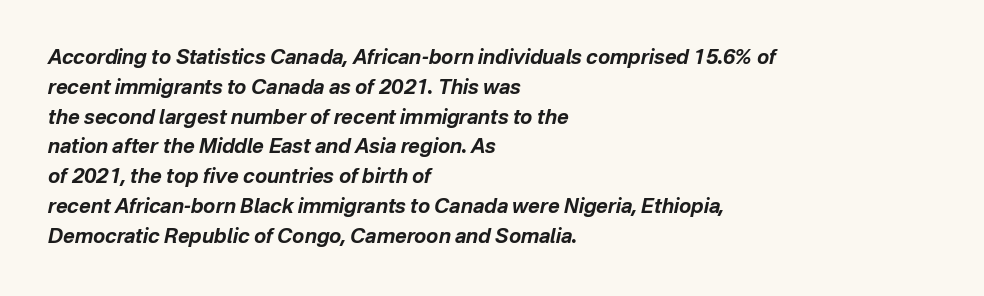
The image shows 20 px bold type, italic (leaning right); set left-aligned, normal line spacing (1.49x), normal letter spacing, not underlined.
